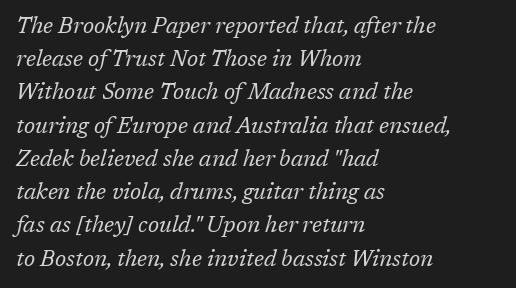
Q: Is the text bold? A: No.
Q: Is the text italic (slanted)? A: Yes, it leans right by about 17 degrees.
Q: Is the text underlined? A: No.
Q: How is the paragraph aligned? A: Left-aligned.
Q: Is the spacing between letters normal or unusually wide? A: Normal.
Q: Is the spacing between lines tight, normal or loose? A: Normal.
